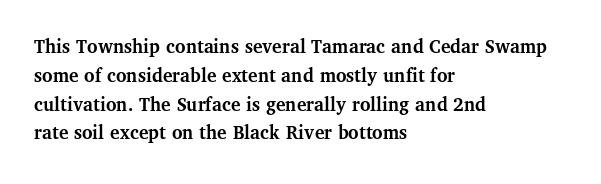
Q: Is the text bold? A: Yes.
Q: Is the text italic (slanted)? A: No, it is upright.
Q: Is the text underlined? A: No.
Q: How is the paragraph aligned? A: Left-aligned.
Q: Is the spacing between letters normal or unusually wide? A: Normal.
Q: Is the spacing between lines tight, normal or loose? A: Normal.
